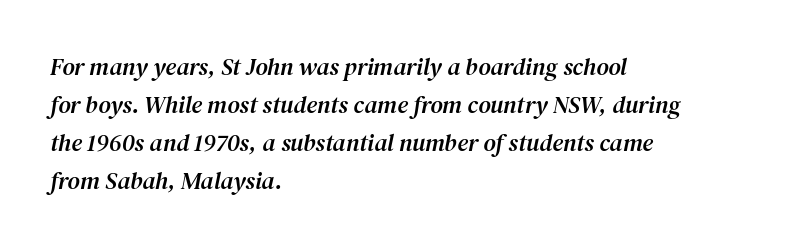
The image shows 24 px text type, italic (leaning right); set left-aligned, normal line spacing (1.59x), normal letter spacing, not underlined.
